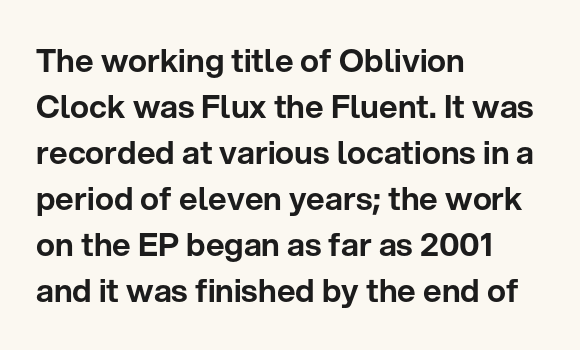
{"serif": "no", "italic": "no", "width": "normal", "stroke_contrast": "low", "x_height": "medium", "monospaced": "no", "underline": "no", "align": "left", "line_spacing": "normal", "line_spacing_ratio": 1.44, "letter_spacing": "normal", "letter_spacing_em": 0.0, "glyph_px": 32}
